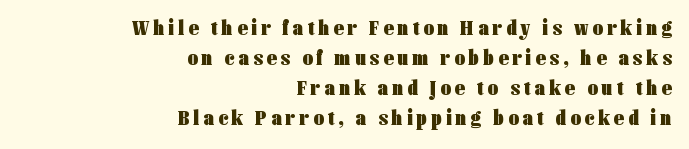
The image shows 22 px bold type, upright; set right-aligned, normal line spacing (1.36x), not underlined.
